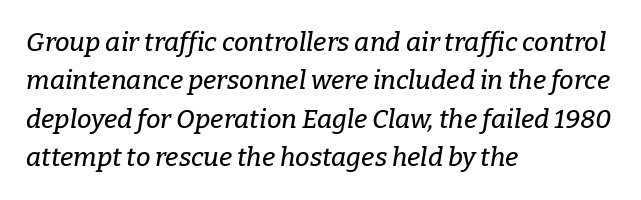
The image shows 26 px text type, italic (leaning right); set left-aligned, normal line spacing (1.48x), normal letter spacing, not underlined.
